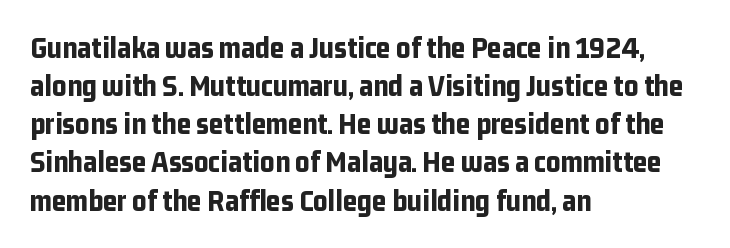
{"serif": "no", "italic": "no", "bold": "yes", "weight": "bold", "width": "condensed", "stroke_contrast": "low", "x_height": "medium", "monospaced": "no", "underline": "no", "align": "left", "line_spacing_ratio": 1.23, "letter_spacing": "normal", "letter_spacing_em": 0.0, "glyph_px": 31}
